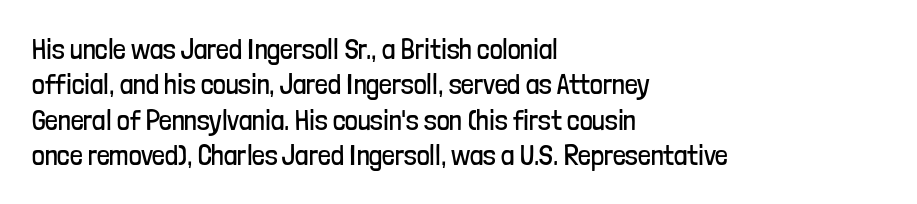
{"serif": "no", "italic": "no", "bold": "no", "weight": "regular", "width": "condensed", "stroke_contrast": "low", "x_height": "medium", "monospaced": "no", "underline": "no", "align": "left", "line_spacing": "normal", "line_spacing_ratio": 1.26, "letter_spacing": "normal", "letter_spacing_em": 0.0, "glyph_px": 28}
